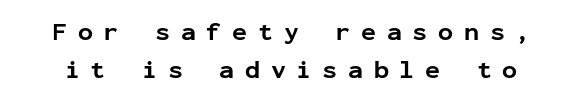
A full-strength bold gives these letters their thick strokes. This sample uses an upright cut, with every glyph sitting square on the baseline. Honestly, the row spacing looks completely unremarkable. The line texture is sparse and dotted thanks to wide tracking.
